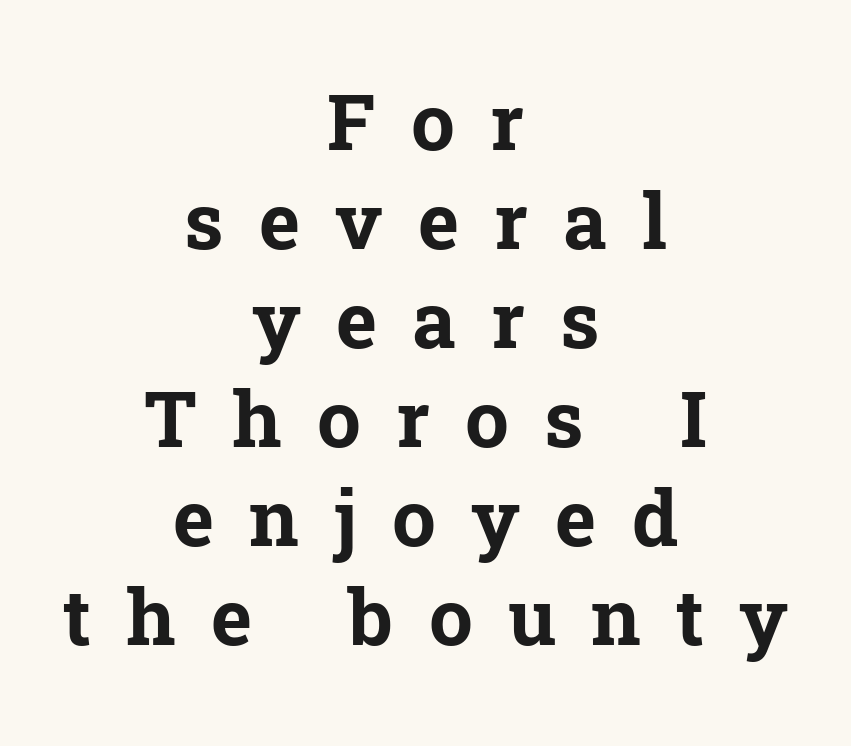
Q: Is the text bold? A: Yes.
Q: Is the text italic (slanted)? A: No, it is upright.
Q: Is the typeface a serif or a sans-serif typeface? A: Serif.
Q: Is the text underlined? A: No.
Q: How is the paragraph aligned? A: Centered.
Q: Is the spacing between letters normal or unusually wide? A: Unusually wide.
Q: Is the spacing between lines tight, normal or loose? A: Normal.
Q: Width (condensed, normal, or wide)? A: Normal.
Q: Stroke contrast? A: Low.
Q: x-height? A: Medium.
Q: Monospaced? A: No.
